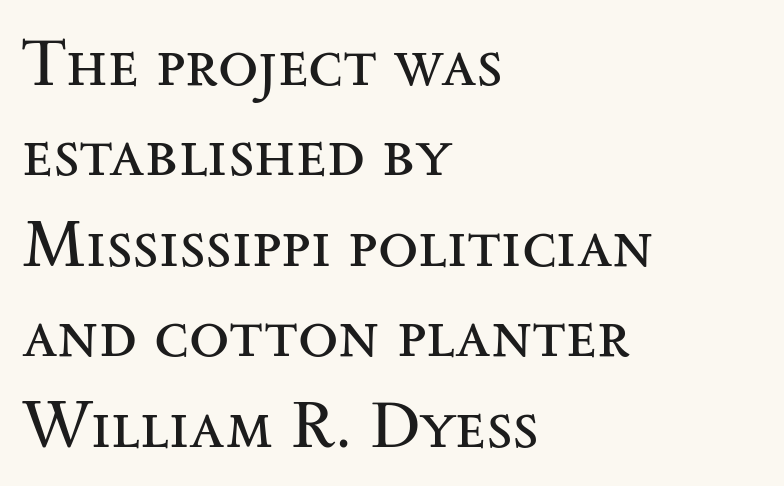
{"serif": "yes", "italic": "no", "bold": "no", "weight": "regular", "width": "wide", "stroke_contrast": "medium", "x_height": "small", "monospaced": "no", "underline": "no", "align": "left", "line_spacing": "normal", "line_spacing_ratio": 1.37, "letter_spacing": "normal", "letter_spacing_em": 0.0, "glyph_px": 66}
